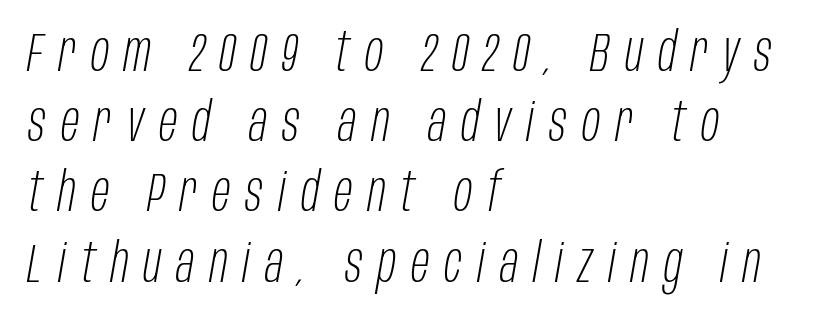
Stems here are at most as thick as an everyday book face. The area under the type is left untouched. The lettering tilts uniformly, giving the passage an italic look. Does the leading feel generous? No, just average. Glyph-to-glyph distance is far greater than everyday printed text. Visually the block forms a straight wall on the left and a jagged coastline on the right.
